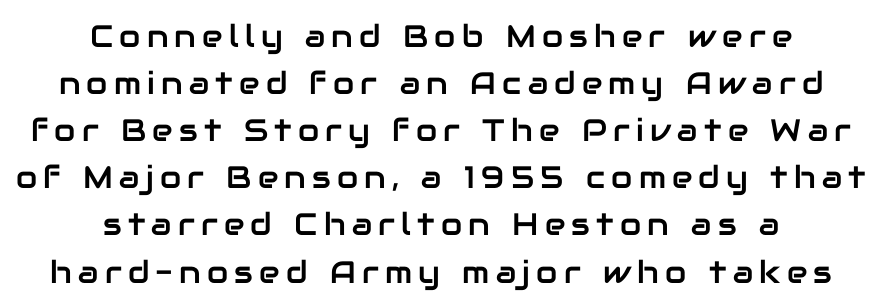
Q: Is the text italic (slanted)? A: No, it is upright.
Q: Is the typeface a serif or a sans-serif typeface? A: Sans-serif.
Q: Is the text underlined? A: No.
Q: How is the paragraph aligned? A: Centered.
Q: Is the spacing between letters normal or unusually wide? A: Unusually wide.
Q: Is the spacing between lines tight, normal or loose? A: Normal.
Q: Width (condensed, normal, or wide)? A: Normal.
Q: Stroke contrast? A: Low.
Q: x-height? A: Medium.
Q: Monospaced? A: No.
